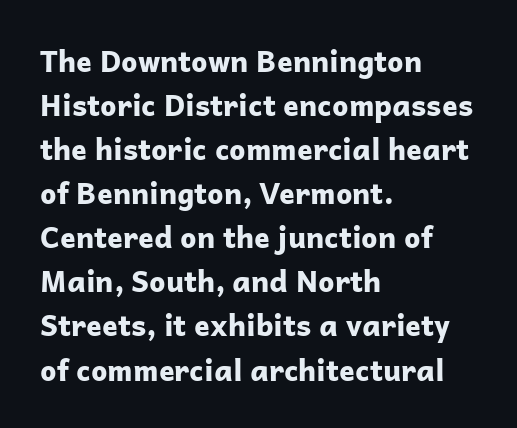
The image shows 29 px bold sans-serif type, upright; set left-aligned, normal line spacing (1.52x), normal letter spacing, not underlined; low stroke contrast and a medium x-height.
